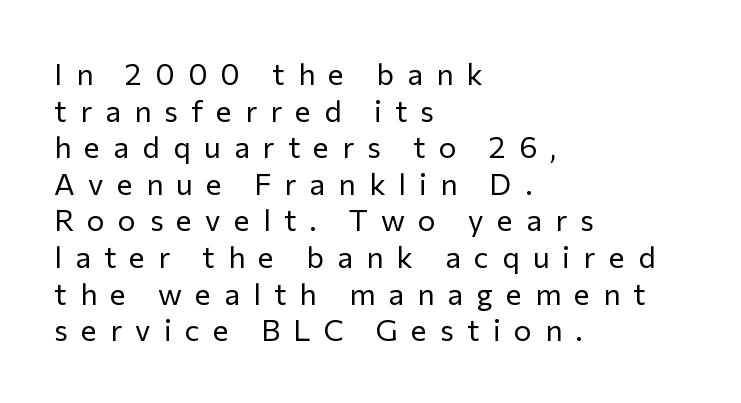
Caption: face not bold, strokes unweighted. These lines are set flush left with a ragged right edge. The letters carry no serifs — their stems end cleanly without finishing strokes. This is roman type, the default non-slanted kind.
